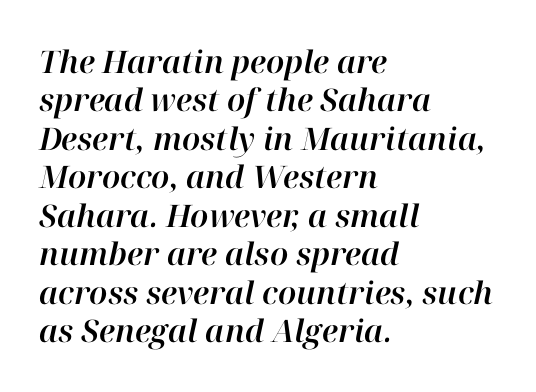
Q: Is the text italic (slanted)? A: Yes, it leans right by about 12 degrees.
Q: Is the text underlined? A: No.
Q: How is the paragraph aligned? A: Left-aligned.
Q: Is the spacing between letters normal or unusually wide? A: Normal.
Q: Width (condensed, normal, or wide)? A: Normal.
Q: Stroke contrast? A: High.
Q: x-height? A: Medium.
Q: Monospaced? A: No.
